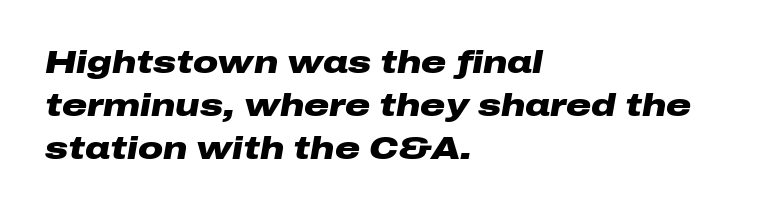
Here the glyphs are tracked normally, forming tight word shapes. Descenders hang freely into open space. The face used here has the dense, thick strokes of a bold. Designer's note — italics engaged. Each letter keeps its own natural width here, so spacing adapts to shape.
